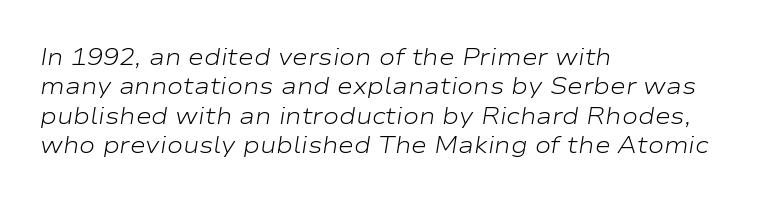
Q: Is the text bold? A: No.
Q: Is the text italic (slanted)? A: Yes, it leans right by about 9 degrees.
Q: Is the text underlined? A: No.
Q: How is the paragraph aligned? A: Left-aligned.
Q: Is the spacing between letters normal or unusually wide? A: Normal.
